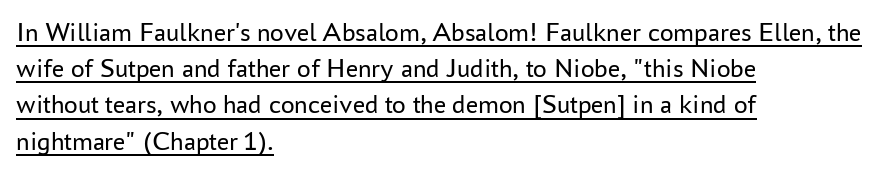
Q: Is the text bold? A: No.
Q: Is the text italic (slanted)? A: No, it is upright.
Q: Is the text underlined? A: Yes.
Q: How is the paragraph aligned? A: Left-aligned.
Q: Is the spacing between letters normal or unusually wide? A: Normal.
Q: Is the spacing between lines tight, normal or loose? A: Normal.
